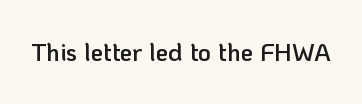
The letters stand upright; this is a roman face. Words appear dense and cohesive because spacing is normal. What weight is shown? A semibold, between regular and bold. The passage shown is not underscored anywhere.
